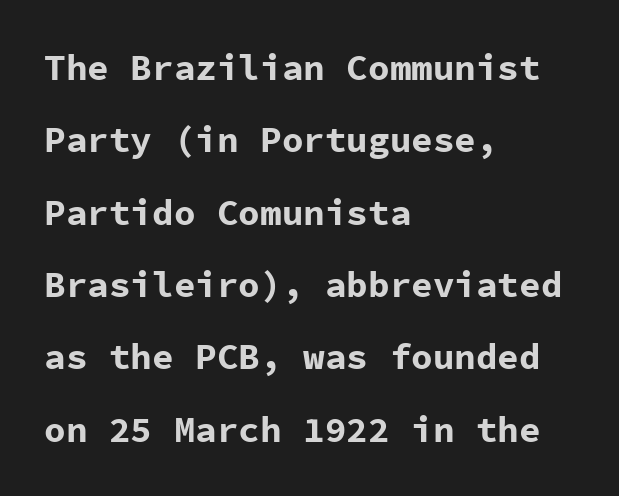
Line spacing here is loose. The glyphs have the mass of a bold cut. Descenders are the only things crossing below the line. This sample has the even, mechanical cadence of fixed-width lettering. The setting favours the left margin, as ordinary paragraphs usually do.
